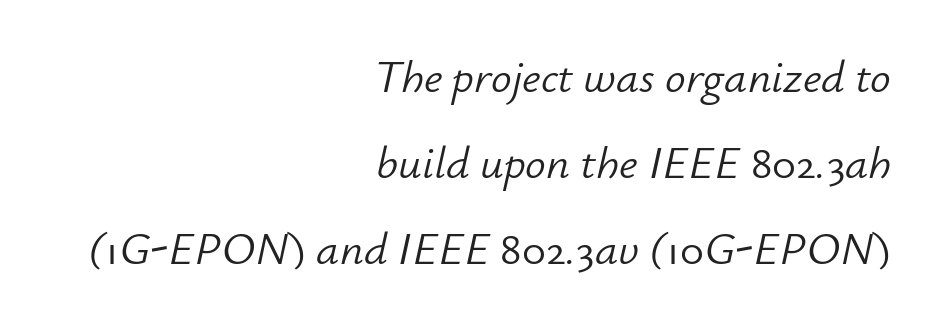
{"italic": "yes", "lean": "right", "slant_degrees": 12, "bold": "no", "weight": "light", "width": "normal", "stroke_contrast": "low", "x_height": "small", "monospaced": "no", "underline": "no", "align": "right", "line_spacing_ratio": 1.87, "letter_spacing": "normal", "letter_spacing_em": 0.0, "glyph_px": 46}
